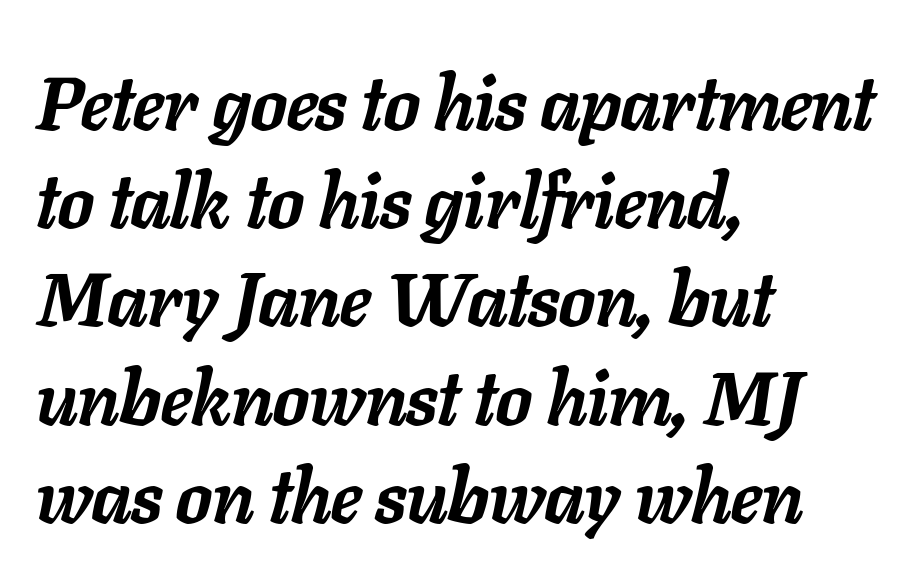
Casual observation: everything's shoved over to the left. Thick stems and heavy bowls — unmistakably bold. Varying glyph widths throughout — classic text-font behaviour. Quick note: underline off. The space between consecutive lines is moderate. Between one letter and the next there's only the usual sliver of space.
